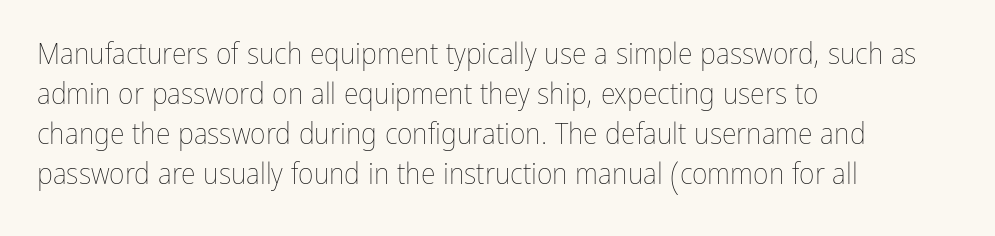
Q: Is the text bold? A: No.
Q: Is the text italic (slanted)? A: No, it is upright.
Q: Is the text underlined? A: No.
Q: How is the paragraph aligned? A: Left-aligned.
Q: Is the spacing between letters normal or unusually wide? A: Normal.
Q: Is the spacing between lines tight, normal or loose? A: Normal.
Q: Width (condensed, normal, or wide)? A: Condensed.
Q: Stroke contrast? A: Low.
Q: x-height? A: Medium.
Q: Monospaced? A: No.
